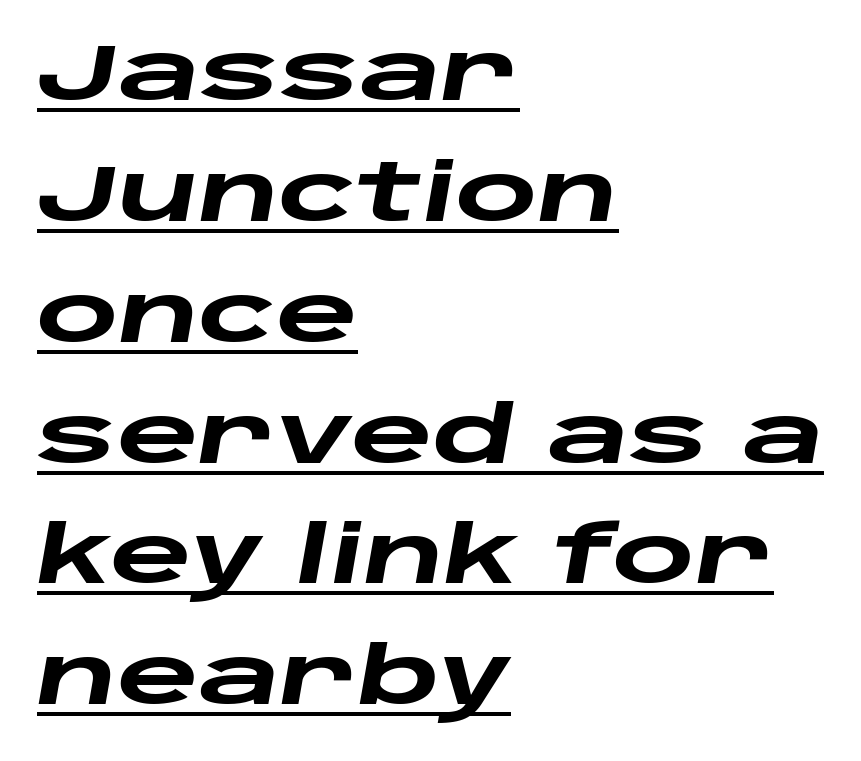
Q: Is the text bold? A: Yes.
Q: Is the text italic (slanted)? A: Yes, it leans right by about 10 degrees.
Q: Is the text underlined? A: Yes.
Q: How is the paragraph aligned? A: Left-aligned.
Q: Is the spacing between letters normal or unusually wide? A: Normal.
Q: Is the spacing between lines tight, normal or loose? A: Normal.
Q: Width (condensed, normal, or wide)? A: Wide.
Q: Stroke contrast? A: Low.
Q: x-height? A: Large.
Q: Monospaced? A: No.
